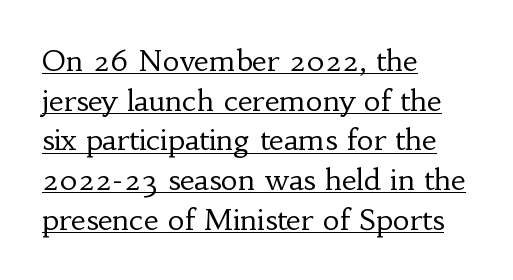
{"serif": "yes", "italic": "no", "bold": "no", "weight": "regular", "width": "normal", "stroke_contrast": "low", "x_height": "small", "monospaced": "no", "underline": "yes", "align": "left", "line_spacing": "normal", "line_spacing_ratio": 1.37, "letter_spacing": "normal", "letter_spacing_em": 0.0, "glyph_px": 29}
